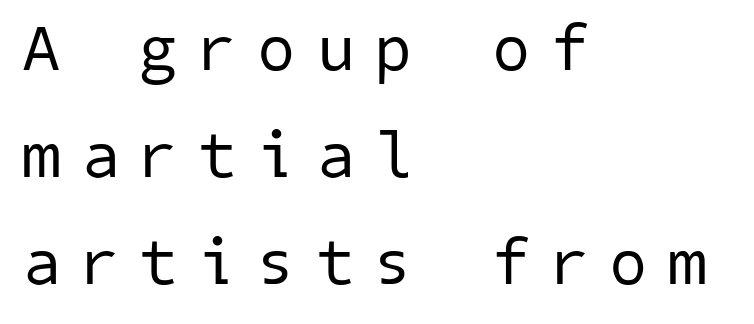
The image shows 66 px regular-weight sans-serif type; set left-aligned, normal line spacing (1.62x), unusually wide letter spacing (+0.34 em), not underlined; low stroke contrast and a medium x-height.
